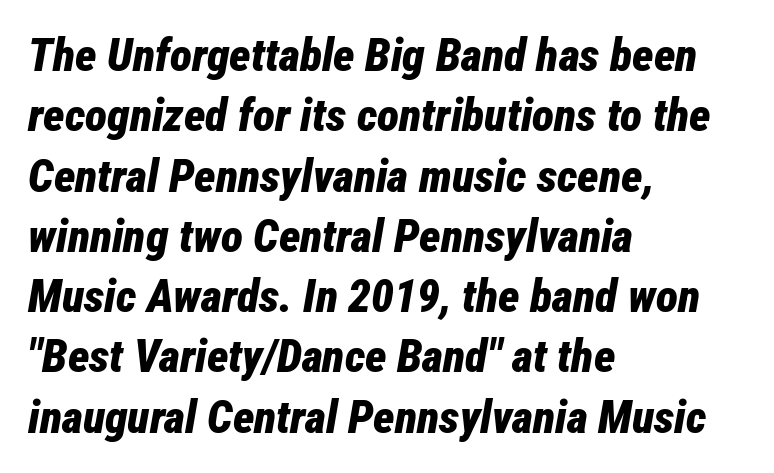
{"italic": "yes", "lean": "right", "slant_degrees": 12, "bold": "yes", "weight": "bold", "width": "condensed", "stroke_contrast": "low", "x_height": "medium", "monospaced": "no", "underline": "no", "align": "left", "line_spacing": "normal", "line_spacing_ratio": 1.31, "letter_spacing": "normal", "letter_spacing_em": 0.0, "glyph_px": 46}
